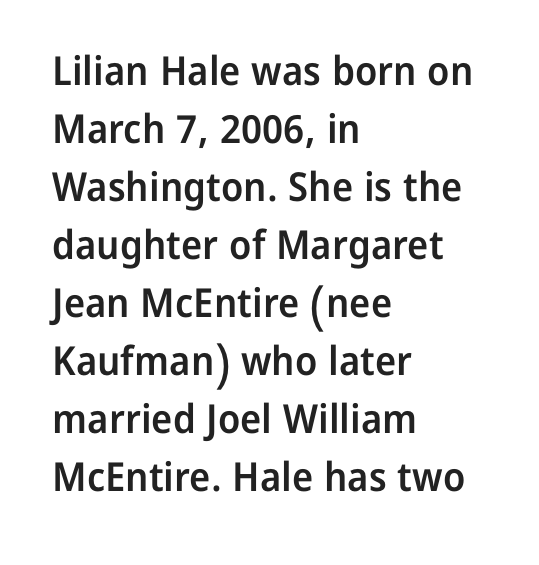
The font is running at a semibold setting, under full bold. No extra tracking has been applied to these lines. Style check: upright. Interline gaps are of average width in this sample. The face used here is proportionally spaced, like ordinary book or web type.
